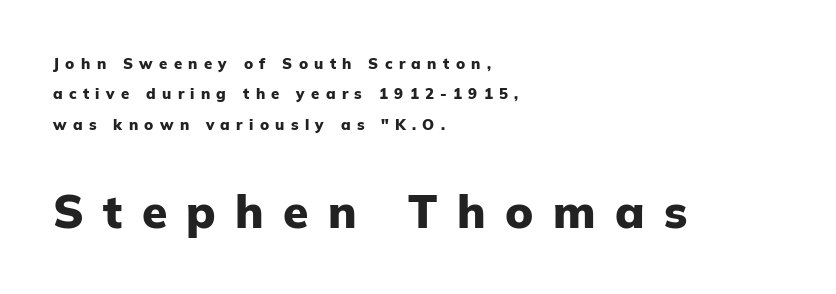
The text block is weighted toward the left margin, trailing off unevenly rightward. Reading top to bottom, the characters get bigger at the block break. Ascenders rise straight up at ninety degrees. The letterforms stand isolated, each surrounded by extra space. Letters rest on an invisible, unmarked baseline. Each glyph is drawn with heavy, bold strokes.
